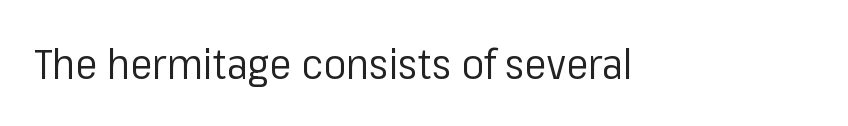
Note: no serifs on the glyphs. The zone under the glyphs is completely vacant. These lines are rendered in a variable-pitch font. The letters stand straight up with perfectly vertical stems.
